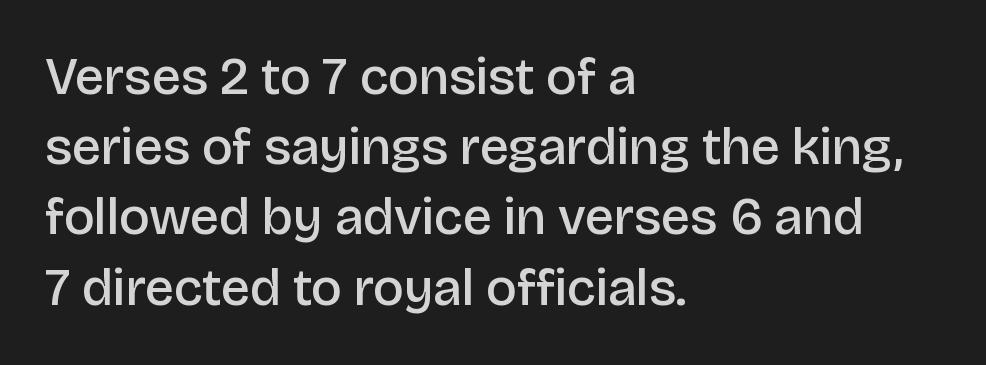
{"serif": "no", "italic": "no", "bold": "semi", "weight": "semibold", "width": "normal", "stroke_contrast": "low", "x_height": "large", "monospaced": "no", "underline": "no", "align": "left", "line_spacing": "normal", "line_spacing_ratio": 1.35, "letter_spacing": "normal", "letter_spacing_em": 0.0, "glyph_px": 52}
